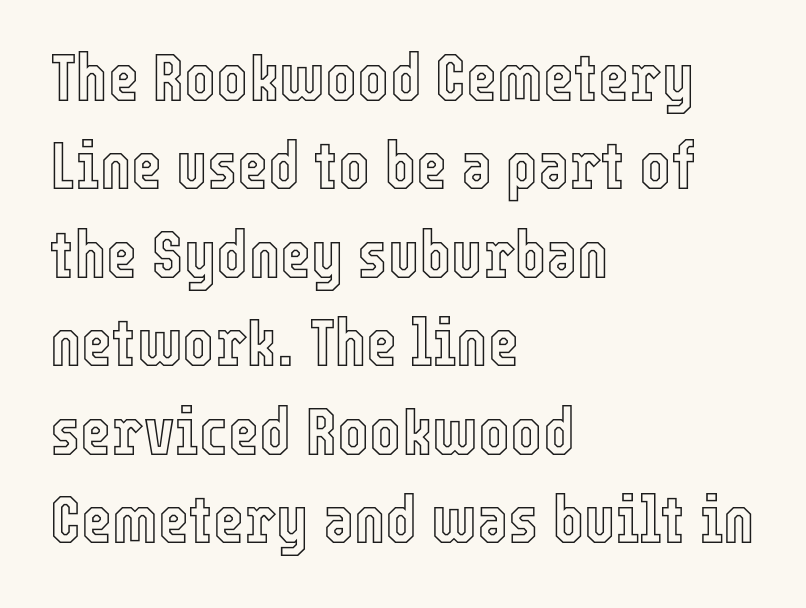
The image shows 67 px condensed type, upright; set left-aligned, normal line spacing (1.32x), normal letter spacing, not underlined; a medium x-height.
